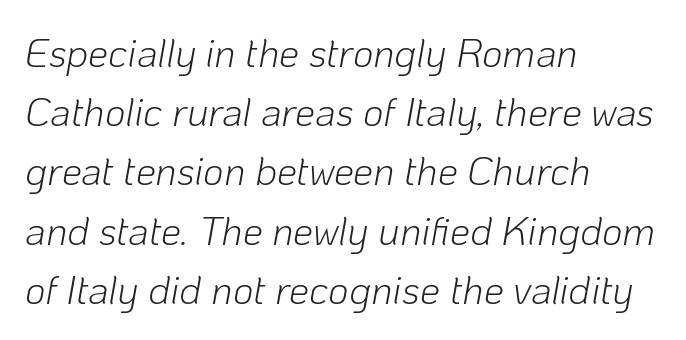
The image shows 40 px light type, italic (leaning right); set left-aligned, normal line spacing (1.48x), normal letter spacing, not underlined; low stroke contrast and a medium x-height.
